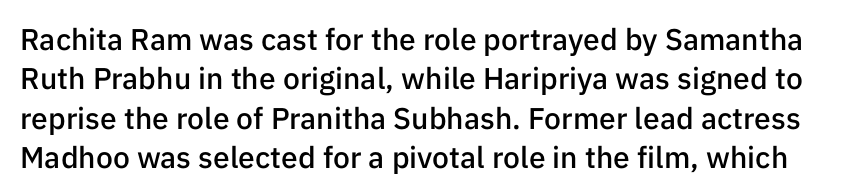
Q: Is the text bold? A: Semi-bold.
Q: Is the text italic (slanted)? A: No, it is upright.
Q: Is the typeface a serif or a sans-serif typeface? A: Sans-serif.
Q: Is the text underlined? A: No.
Q: Is the spacing between letters normal or unusually wide? A: Normal.
Q: Is the spacing between lines tight, normal or loose? A: Normal.
Q: Width (condensed, normal, or wide)? A: Normal.
Q: Stroke contrast? A: Low.
Q: x-height? A: Medium.
Q: Monospaced? A: No.
